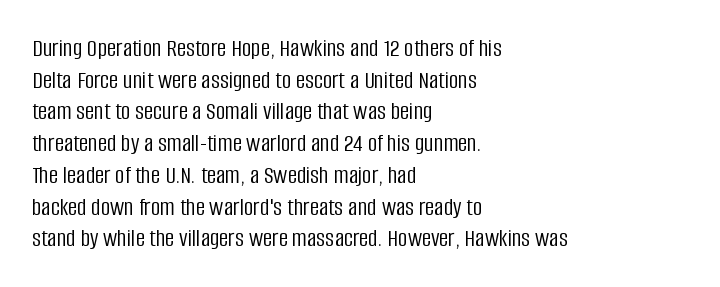
Nope, not italic — everything's standing straight. The font is comparable to plain body text, perhaps lighter. Inter-character spacing is left at the font's built-in metrics. The zone under the glyphs is completely vacant. These lines are set flush left with a ragged right edge.
